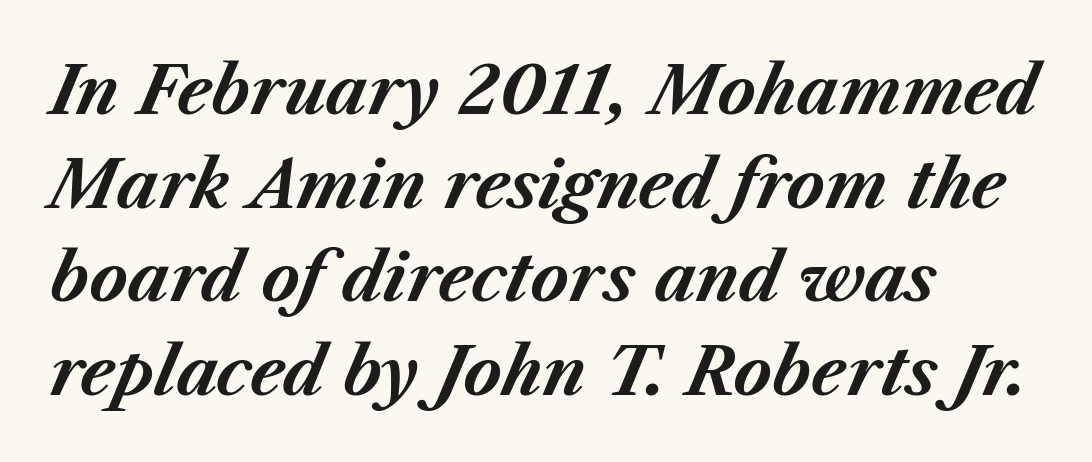
Q: Is the text bold? A: Yes.
Q: Is the text italic (slanted)? A: Yes, it leans right by about 23 degrees.
Q: Is the text underlined? A: No.
Q: How is the paragraph aligned? A: Left-aligned.
Q: Is the spacing between letters normal or unusually wide? A: Normal.
Q: Is the spacing between lines tight, normal or loose? A: Normal.
Q: Width (condensed, normal, or wide)? A: Normal.
Q: Stroke contrast? A: Medium.
Q: x-height? A: Medium.
Q: Monospaced? A: No.
